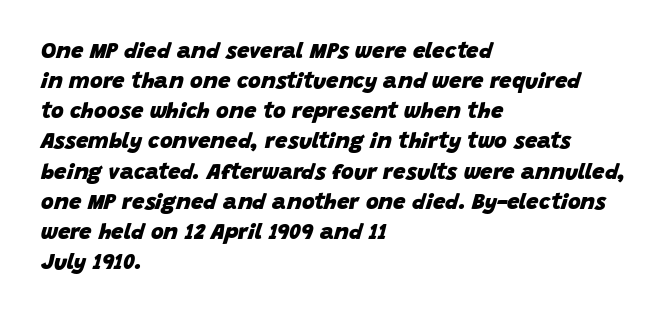
The rendering applies a slant to the glyphs. Every letter is thick-stroked: bold, no question. A classic flush-left, rag-right setting is used for this passage. Vertical spacing — default.
